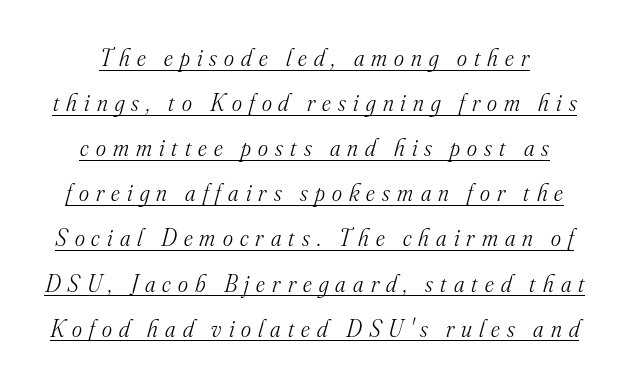
You can see a thin bar hugging the bottom of the glyphs. The whole block is typeset with a tilt. Weight: in the light-to-regular range. Students, note that the glyphs here are deliberately spaced far apart.
